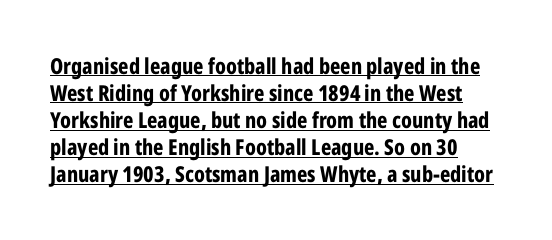
Q: Is the text bold? A: Yes.
Q: Is the text italic (slanted)? A: No, it is upright.
Q: Is the text underlined? A: Yes.
Q: Is the spacing between letters normal or unusually wide? A: Normal.
